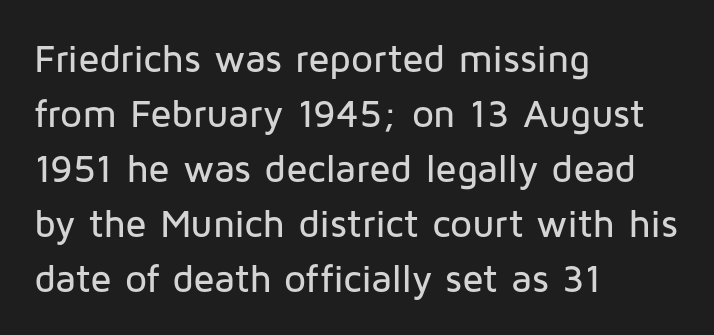
Q: Is the text italic (slanted)? A: No, it is upright.
Q: Is the typeface a serif or a sans-serif typeface? A: Sans-serif.
Q: Is the text underlined? A: No.
Q: How is the paragraph aligned? A: Left-aligned.
Q: Is the spacing between letters normal or unusually wide? A: Normal.
Q: Is the spacing between lines tight, normal or loose? A: Normal.
Q: Width (condensed, normal, or wide)? A: Normal.
Q: Stroke contrast? A: Low.
Q: x-height? A: Medium.
Q: Monospaced? A: No.
